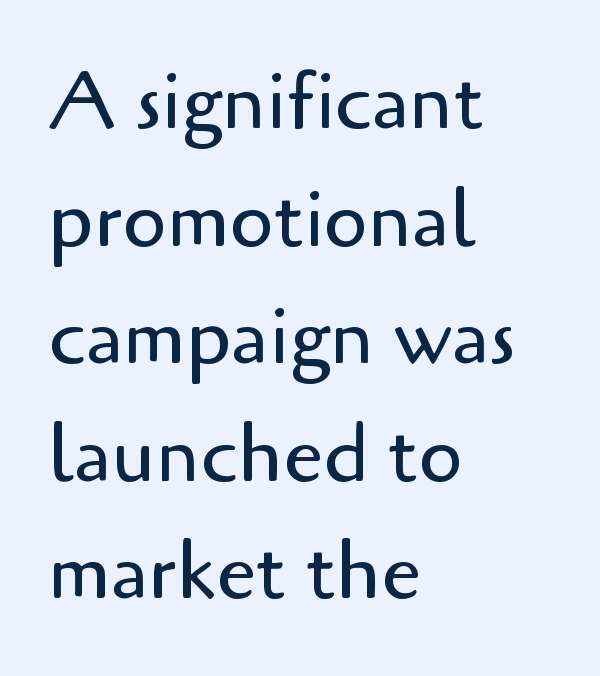
The image shows 80 px regular-weight sans-serif type, upright; set left-aligned, normal line spacing (1.47x), normal letter spacing, not underlined; low stroke contrast and a small x-height.
